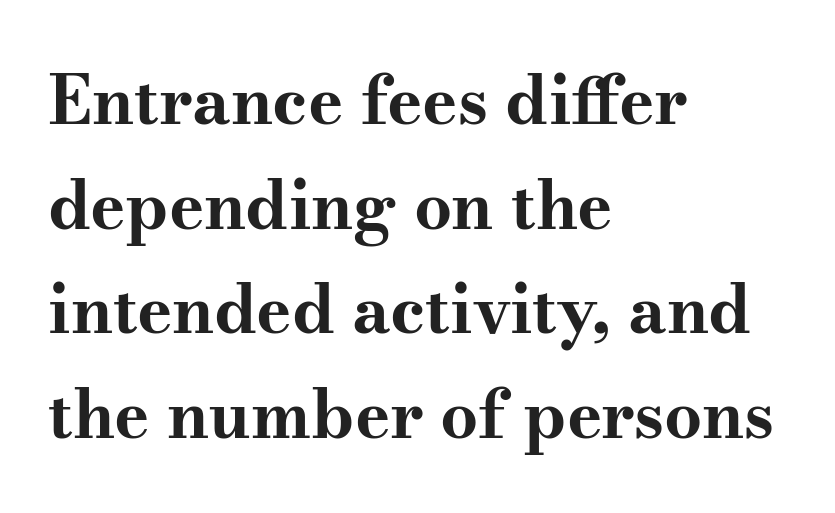
{"serif": "yes", "italic": "no", "bold": "yes", "weight": "bold", "width": "wide", "stroke_contrast": "medium", "x_height": "small", "monospaced": "no", "underline": "no", "align": "left", "line_spacing": "normal", "line_spacing_ratio": 1.56, "letter_spacing": "normal", "letter_spacing_em": 0.0, "glyph_px": 67}
